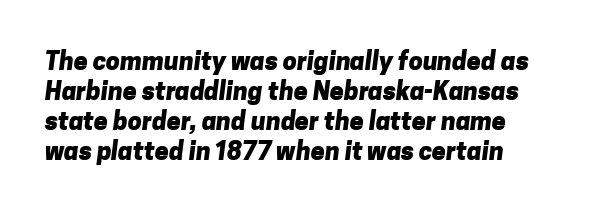
Underline: absent. Letter spacing: default. Thick stems and heavy bowls — unmistakably bold.
